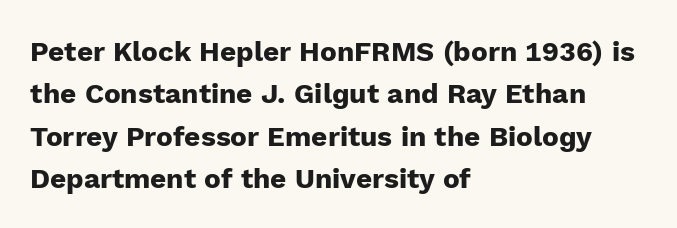
The letterforms sit shoulder to shoulder at normal distance. You can tell it's not italic because the verticals are truly vertical. Underlining? Definitely not there. Notice how descenders clear the ascenders below comfortably — that's standard leading. The face used here is proportionally spaced, like ordinary book or web type.
